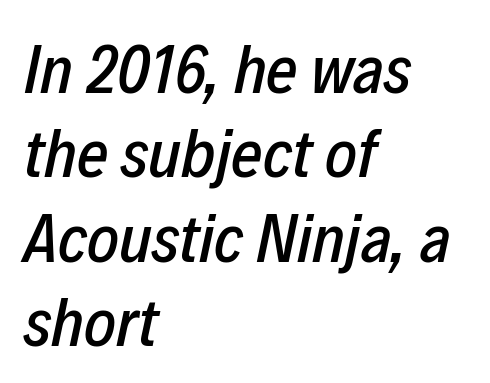
Q: Is the text italic (slanted)? A: Yes, it leans right by about 12 degrees.
Q: Is the text underlined? A: No.
Q: How is the paragraph aligned? A: Left-aligned.
Q: Is the spacing between letters normal or unusually wide? A: Normal.
Q: Width (condensed, normal, or wide)? A: Condensed.
Q: Stroke contrast? A: Low.
Q: x-height? A: Medium.
Q: Monospaced? A: No.
